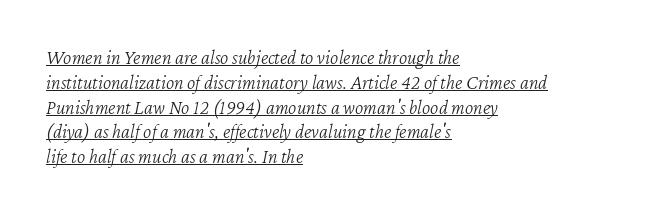
{"italic": "yes", "lean": "right", "slant_degrees": 12, "bold": "no", "underline": "yes", "align": "left", "line_spacing_ratio": 1.24, "letter_spacing": "normal", "letter_spacing_em": 0.0, "glyph_px": 20}
